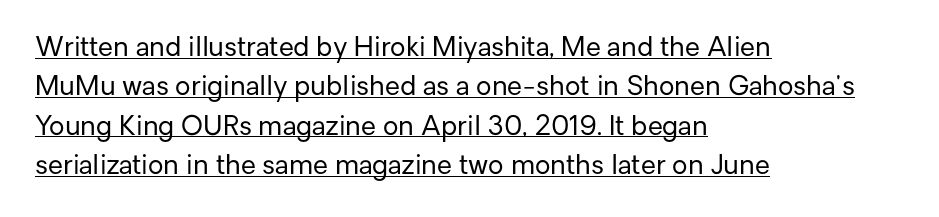
The image shows 27 px text type, upright; set left-aligned, normal line spacing (1.46x), normal letter spacing, underlined.
